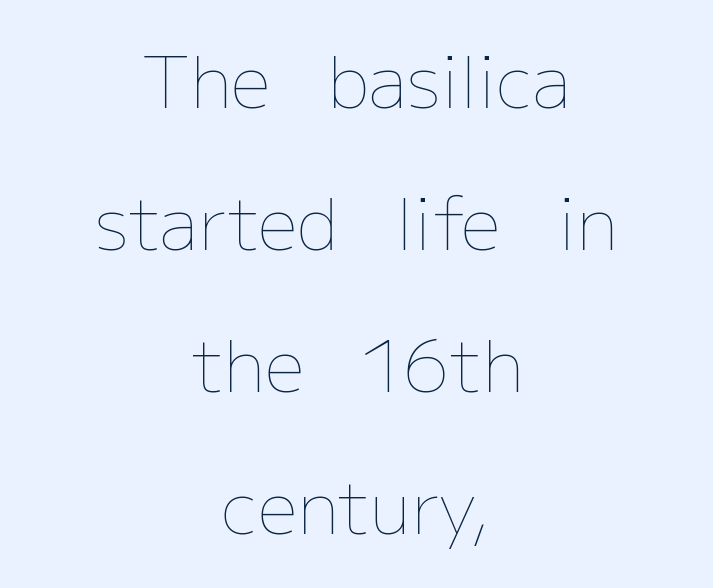
{"italic": "no", "bold": "no", "weight": "thin", "width": "normal", "stroke_contrast": "low", "x_height": "medium", "monospaced": "no", "underline": "no", "align": "center", "line_spacing": "loose", "line_spacing_ratio": 2.0, "letter_spacing": "normal", "letter_spacing_em": 0.0, "glyph_px": 71}
